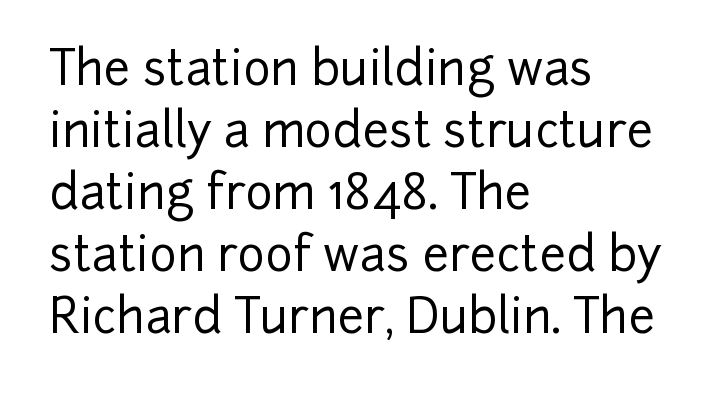
Nope, no serifs anywhere on these letters. How would I describe the line gaps? Plain and ordinary. Looks like regular typesetting: each glyph gets only the width it needs. No word sits above an underline. Tall strokes in this sample are plumb rather than angled. No extra tracking has been applied to these lines.
